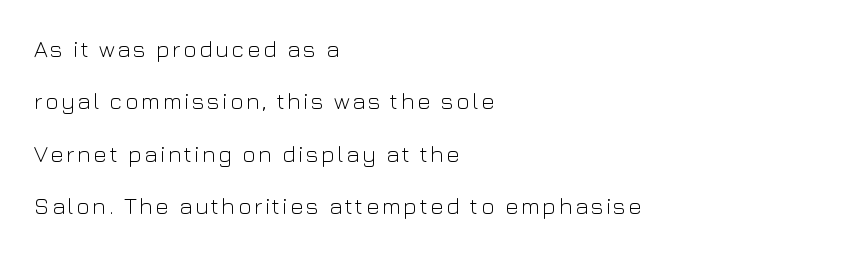
The image shows 23 px text type, upright; set left-aligned, loose line spacing (2.28x), not underlined.
